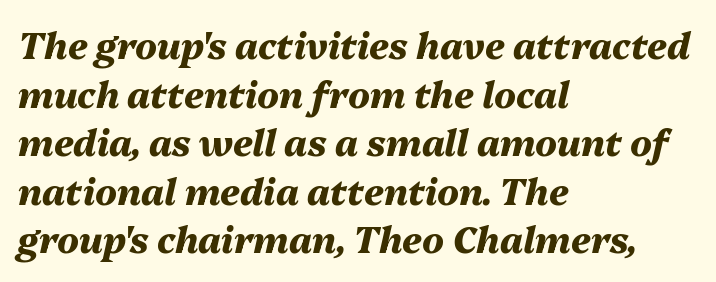
Q: Is the text bold? A: Yes.
Q: Is the text italic (slanted)? A: Yes, it leans right by about 13 degrees.
Q: Is the text underlined? A: No.
Q: How is the paragraph aligned? A: Left-aligned.
Q: Is the spacing between letters normal or unusually wide? A: Normal.
Q: Is the spacing between lines tight, normal or loose? A: Normal.
Q: Width (condensed, normal, or wide)? A: Normal.
Q: Stroke contrast? A: Medium.
Q: x-height? A: Medium.
Q: Monospaced? A: No.
